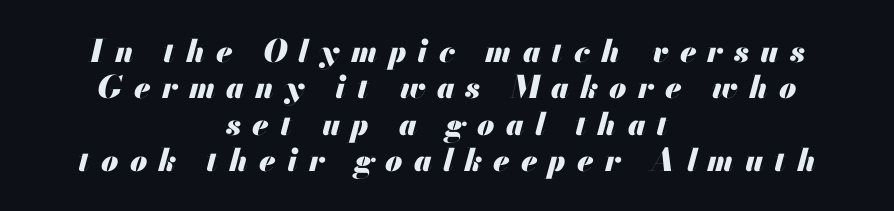
Q: Is the text bold? A: Yes.
Q: Is the text italic (slanted)? A: Yes, it leans right by about 13 degrees.
Q: Is the text underlined? A: No.
Q: How is the paragraph aligned? A: Centered.
Q: Is the spacing between letters normal or unusually wide? A: Unusually wide.
Q: Width (condensed, normal, or wide)? A: Normal.
Q: Stroke contrast? A: Medium.
Q: x-height? A: Small.
Q: Monospaced? A: No.
